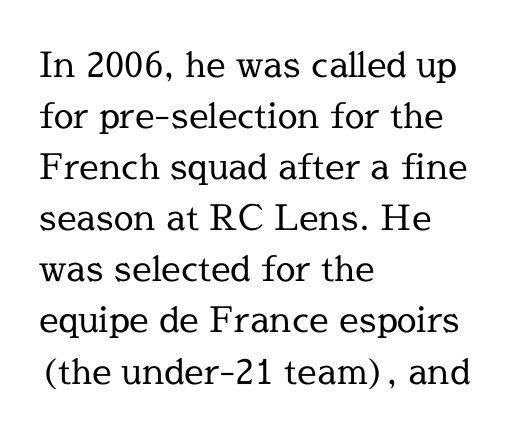
{"serif": "yes", "italic": "no", "bold": "no", "weight": "regular", "width": "normal", "x_height": "medium", "monospaced": "no", "underline": "no", "align": "left", "line_spacing": "normal", "line_spacing_ratio": 1.46, "letter_spacing": "normal", "letter_spacing_em": 0.0, "glyph_px": 35}
